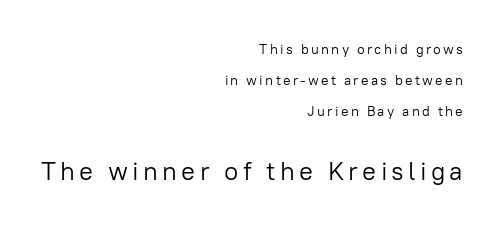
{"italic": "no", "bold": "no", "underline": "no", "align": "right", "line_spacing": "loose", "line_spacing_ratio": 2.21, "larger_block": "second", "size_ratio": 1.86, "glyph_px": 26}
